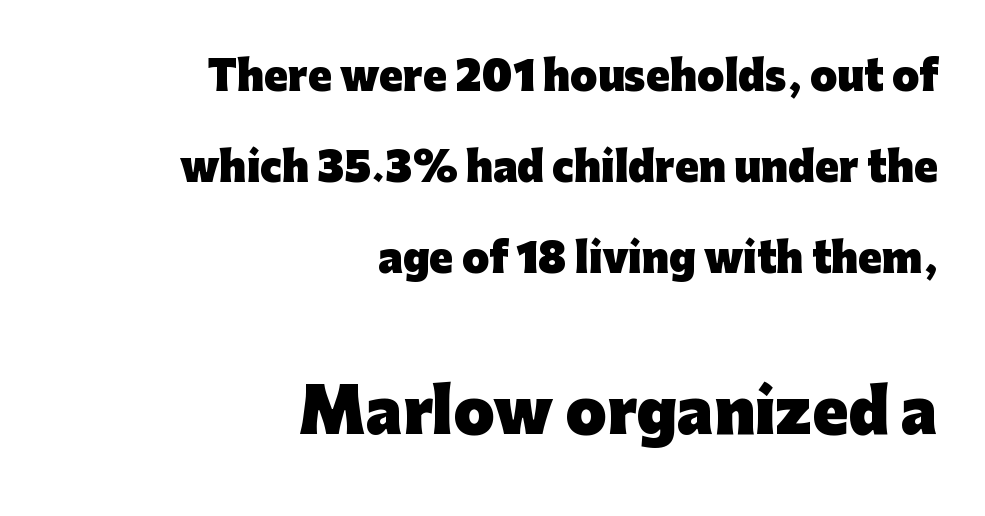
Q: Is the text bold? A: Yes.
Q: Is the text italic (slanted)? A: No, it is upright.
Q: Is the typeface a serif or a sans-serif typeface? A: Sans-serif.
Q: Is the text underlined? A: No.
Q: How is the paragraph aligned? A: Right-aligned.
Q: Is the spacing between letters normal or unusually wide? A: Normal.
Q: Is the spacing between lines tight, normal or loose? A: Loose.
Q: Which block of text is set in a larger size, the first (top) or the second (bottom)? A: The second (bottom) one.
Q: Width (condensed, normal, or wide)? A: Normal.
Q: Stroke contrast? A: Low.
Q: x-height? A: Medium.
Q: Monospaced? A: No.
